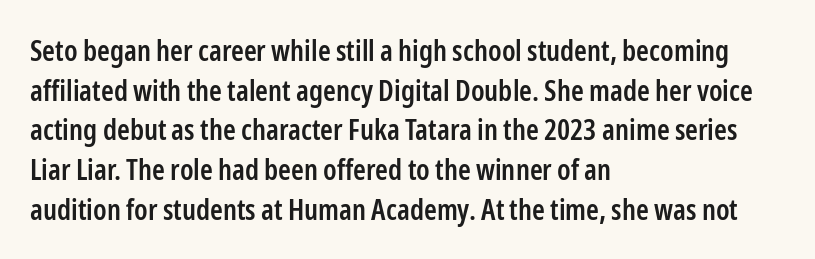
Q: Is the text bold? A: Semi-bold.
Q: Is the text italic (slanted)? A: No, it is upright.
Q: Is the typeface a serif or a sans-serif typeface? A: Sans-serif.
Q: Is the text underlined? A: No.
Q: How is the paragraph aligned? A: Left-aligned.
Q: Is the spacing between letters normal or unusually wide? A: Normal.
Q: Is the spacing between lines tight, normal or loose? A: Normal.
Q: Width (condensed, normal, or wide)? A: Condensed.
Q: Stroke contrast? A: Low.
Q: x-height? A: Medium.
Q: Monospaced? A: No.
